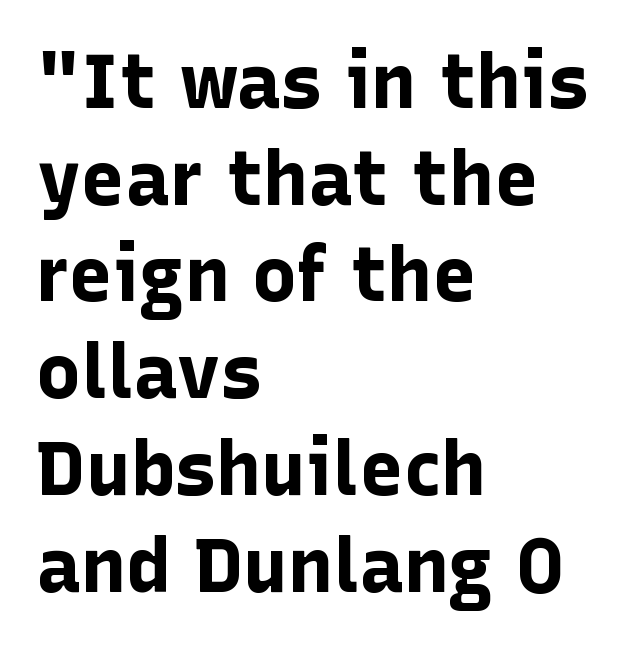
{"serif": "no", "italic": "no", "bold": "yes", "weight": "bold", "width": "normal", "stroke_contrast": "low", "x_height": "medium", "monospaced": "no", "underline": "no", "align": "left", "line_spacing": "normal", "line_spacing_ratio": 1.29, "letter_spacing": "normal", "letter_spacing_em": 0.0, "glyph_px": 75}
